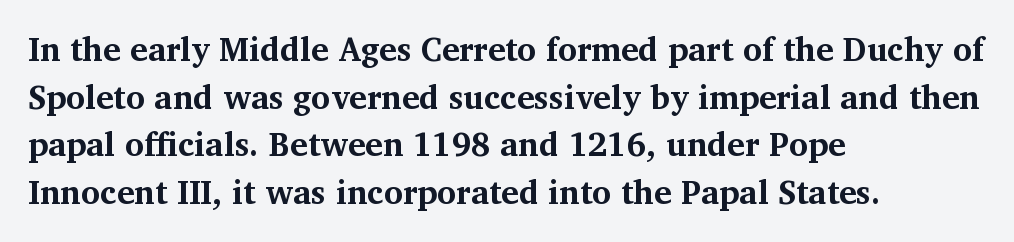
The image shows 33 px bold serif type, upright; set left-aligned, normal line spacing (1.44x), normal letter spacing, not underlined; medium stroke contrast and a medium x-height.
